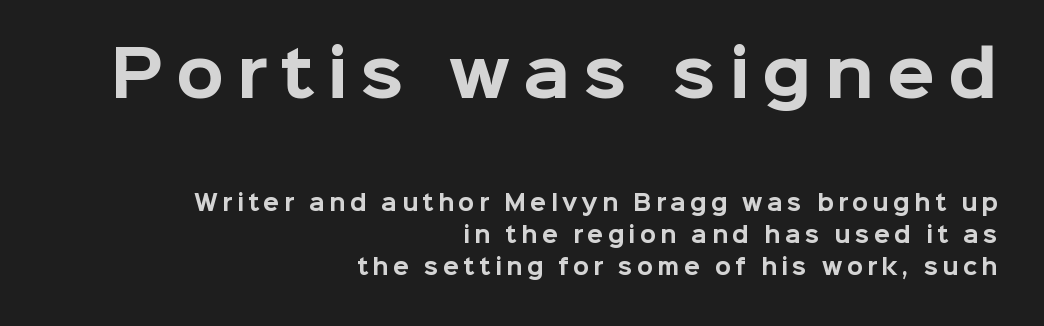
The image shows 63 px bold sans-serif type, upright; set right-aligned, normal line spacing (1.53x), unusually wide letter spacing (+0.2 em), not underlined; the first (top) block is 3.0x larger; low stroke contrast and a medium x-height.
